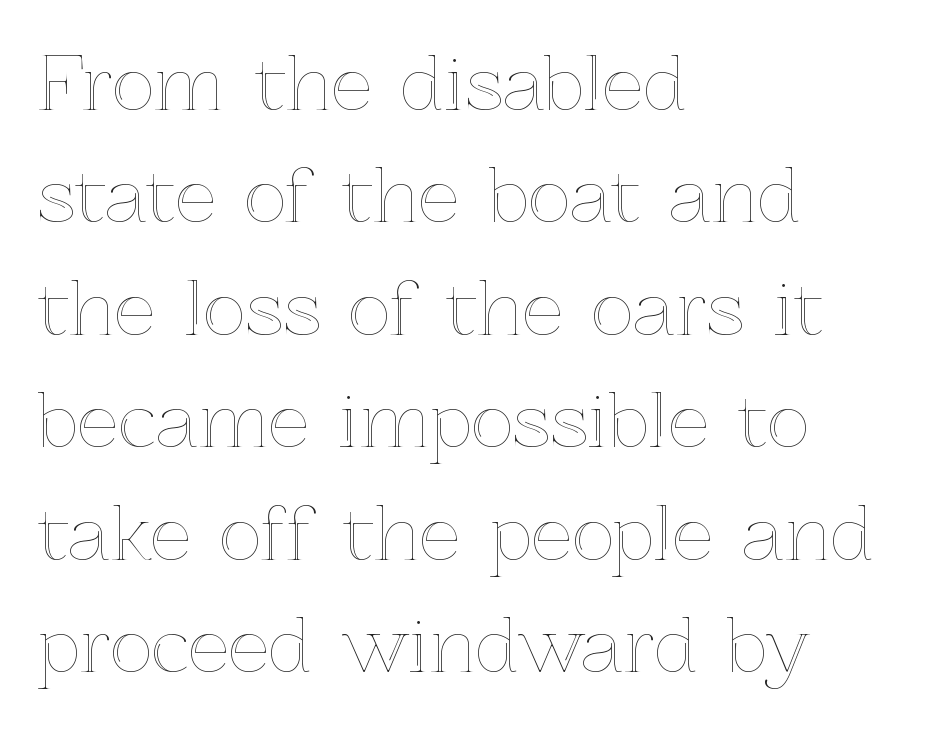
Standard letterfit; no display-style spreading of the glyphs. Tall strokes in this sample are plumb rather than angled. Alignment: flush left. The passage shown is typed in a proportional face where columns would drift.
